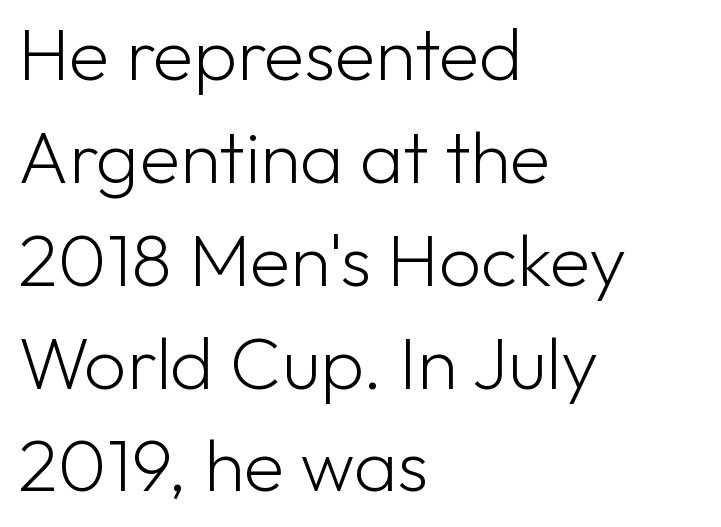
Q: Is the text bold? A: No.
Q: Is the text italic (slanted)? A: No, it is upright.
Q: Is the typeface a serif or a sans-serif typeface? A: Sans-serif.
Q: Is the text underlined? A: No.
Q: How is the paragraph aligned? A: Left-aligned.
Q: Is the spacing between letters normal or unusually wide? A: Normal.
Q: Is the spacing between lines tight, normal or loose? A: Normal.
Q: Width (condensed, normal, or wide)? A: Normal.
Q: Stroke contrast? A: Low.
Q: x-height? A: Medium.
Q: Monospaced? A: No.
